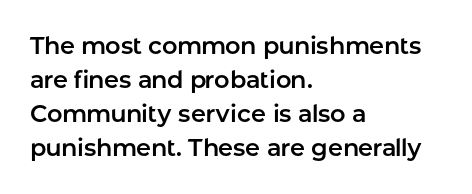
{"italic": "no", "underline": "no", "align": "left", "line_spacing": "normal", "line_spacing_ratio": 1.42, "letter_spacing": "normal", "letter_spacing_em": 0.0, "glyph_px": 24}
